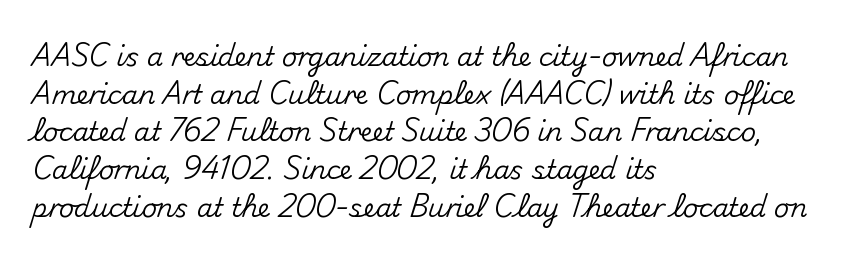
Q: Is the text italic (slanted)? A: Yes.
Q: Is the text underlined? A: No.
Q: How is the paragraph aligned? A: Left-aligned.
Q: Is the spacing between letters normal or unusually wide? A: Normal.
Q: Is the spacing between lines tight, normal or loose? A: Normal.
